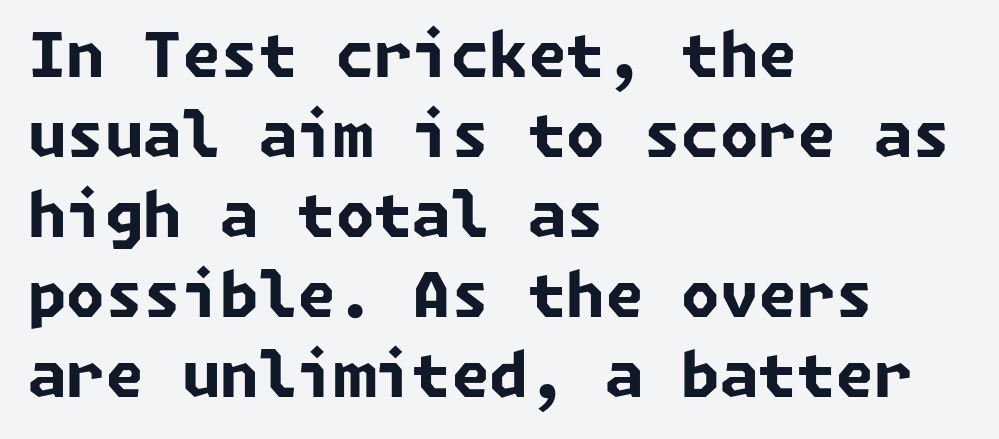
Inter-character spacing is left at the font's built-in metrics. The glyphs in this specimen are sans serif. Horizontally, the lines are justified to the leading edge only. The characters look thick and weighty, a clear bold. Just letters on the line, the space beneath them empty. Reading down the column, the eye jumps a familiar distance to each next line.
